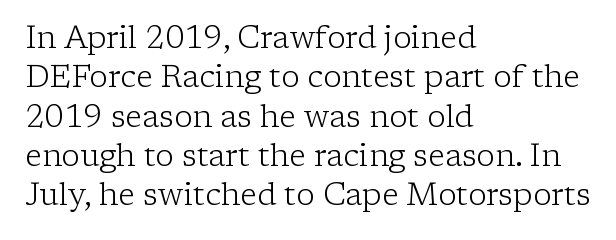
Short and long lines alike share a common starting point at left. Vertical spacing — default. The foot of each line stays bare and open. These lines are rendered in a variable-pitch font.
